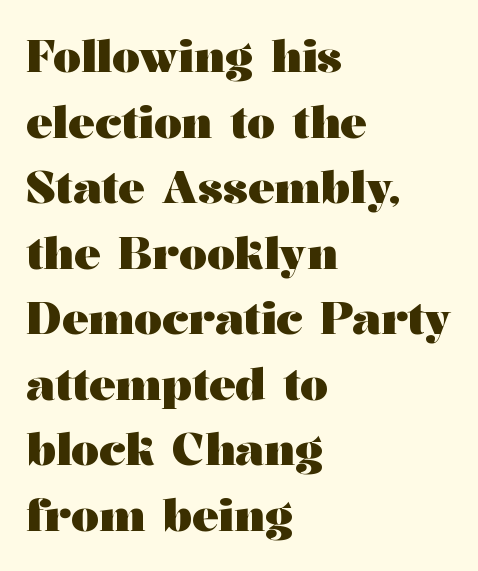
{"serif": "yes", "italic": "no", "bold": "yes", "weight": "heavy", "width": "wide", "stroke_contrast": "medium", "x_height": "medium", "monospaced": "no", "underline": "no", "align": "left", "line_spacing": "normal", "line_spacing_ratio": 1.49, "letter_spacing": "normal", "letter_spacing_em": 0.0, "glyph_px": 44}
